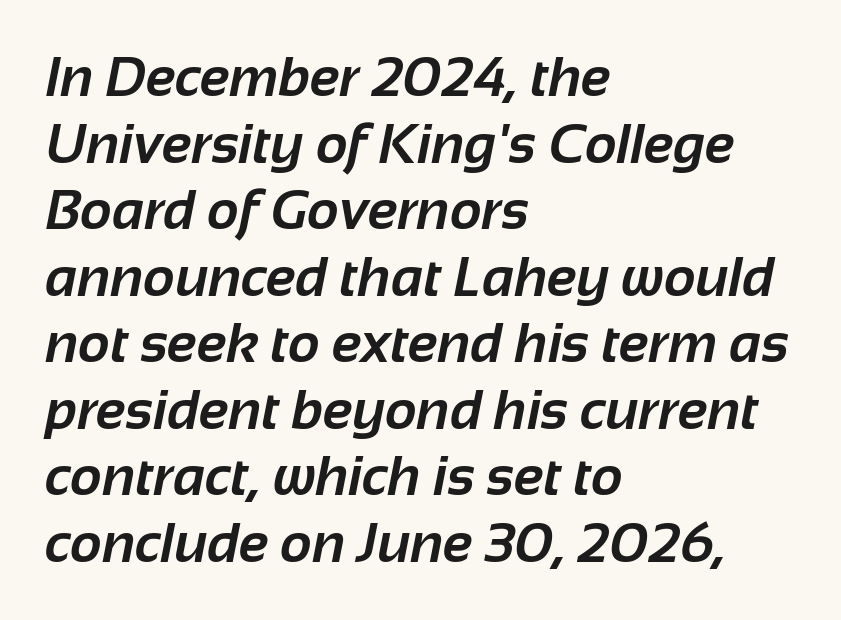
The image shows 55 px bold sans-serif type; set left-aligned, line spacing 1.21x, normal letter spacing, not underlined; low stroke contrast and a medium x-height.
